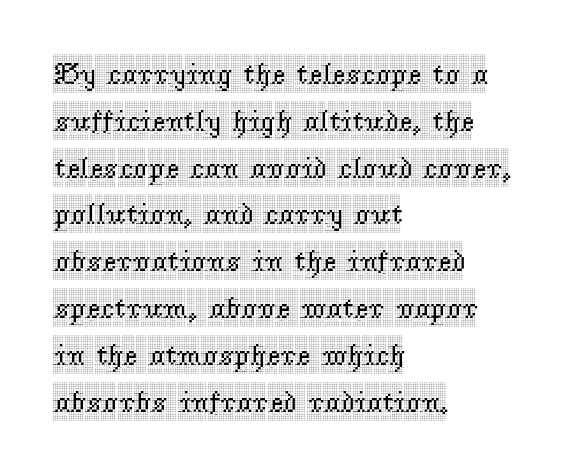
Summary of vertical rhythm: regular, with standard interline spacing. Honestly, the letter spacing is just normal — you wouldn't notice it. If you drew a ruler down the left edge, every line would touch it. Characters remain perfectly vertical along every line.
